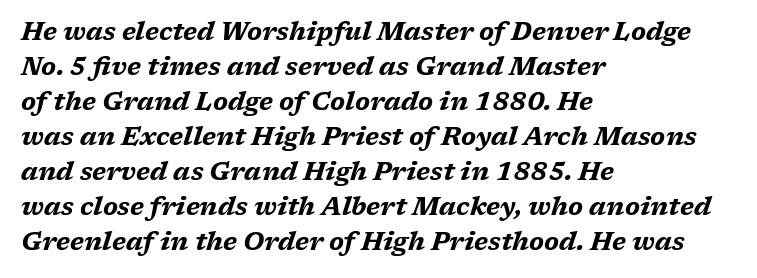
The image shows 25 px bold type, italic (leaning right); set left-aligned, normal line spacing (1.4x), normal letter spacing, not underlined.
